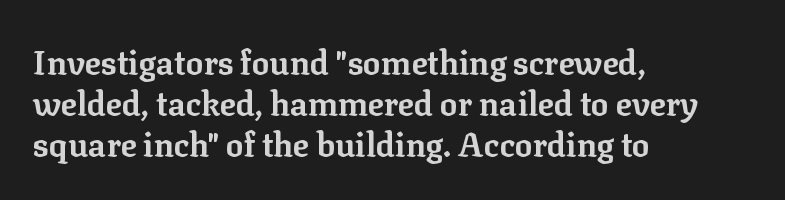
The text was rendered using a seriffed face with decorative stroke endings. Here the designer chose a conventional face with non-uniform glyph widths. Every letter is thick-stroked: bold, no question. Underline: absent. What stands out about the letter spacing? Nothing — it is the standard amount.
